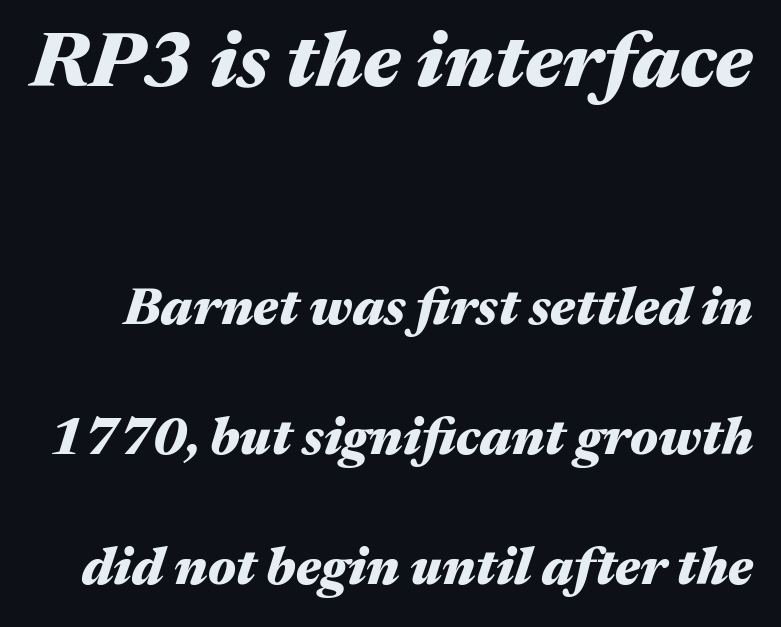
{"italic": "yes", "lean": "right", "slant_degrees": 17, "bold": "yes", "weight": "heavy", "width": "wide", "stroke_contrast": "medium", "x_height": "medium", "monospaced": "no", "underline": "no", "line_spacing": "loose", "line_spacing_ratio": 2.5, "letter_spacing": "normal", "letter_spacing_em": 0.0, "larger_block": "first", "size_ratio": 1.5, "glyph_px": 78}
